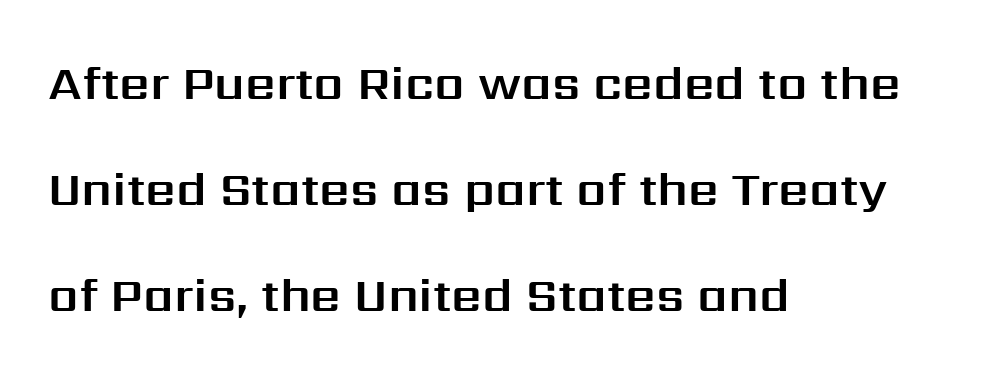
Q: Is the text italic (slanted)? A: No, it is upright.
Q: Is the typeface a serif or a sans-serif typeface? A: Sans-serif.
Q: Is the text underlined? A: No.
Q: How is the paragraph aligned? A: Left-aligned.
Q: Is the spacing between letters normal or unusually wide? A: Normal.
Q: Is the spacing between lines tight, normal or loose? A: Loose.
Q: Width (condensed, normal, or wide)? A: Normal.
Q: Stroke contrast? A: Medium.
Q: x-height? A: Medium.
Q: Monospaced? A: No.
